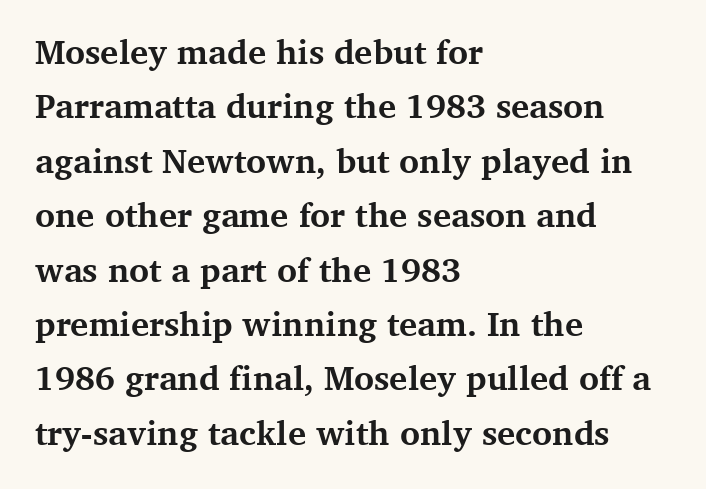
{"serif": "yes", "italic": "no", "bold": "yes", "weight": "bold", "width": "normal", "stroke_contrast": "medium", "x_height": "medium", "monospaced": "no", "underline": "no", "align": "left", "line_spacing": "normal", "line_spacing_ratio": 1.6, "letter_spacing": "normal", "letter_spacing_em": 0.0, "glyph_px": 34}
